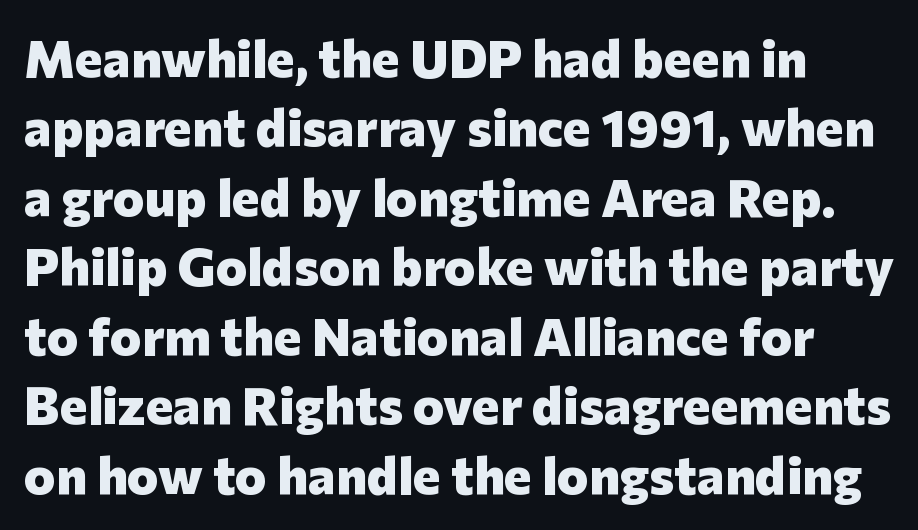
{"serif": "no", "italic": "no", "bold": "yes", "weight": "heavy", "width": "normal", "stroke_contrast": "low", "x_height": "medium", "monospaced": "no", "underline": "no", "align": "left", "line_spacing": "normal", "line_spacing_ratio": 1.31, "letter_spacing": "normal", "letter_spacing_em": 0.0, "glyph_px": 53}
